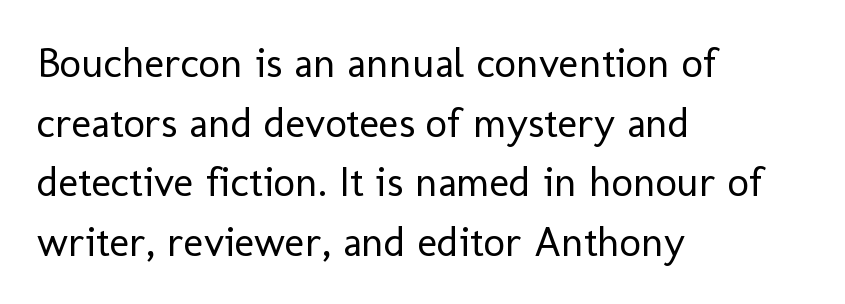
These lines keep a tight, regular rhythm from letter to letter. A typesetter would call this proportional, since set widths differ per character. Clear beneath every line of the passage. Regular leading.
